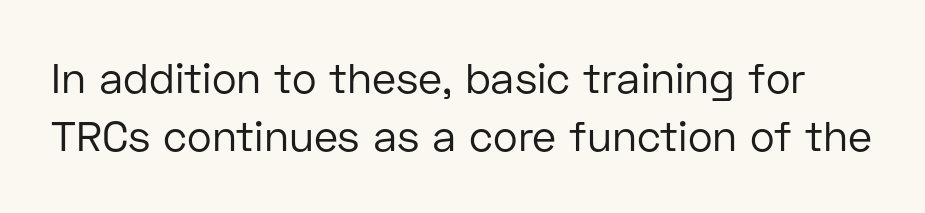
Q: Is the text bold? A: No.
Q: Is the text italic (slanted)? A: No, it is upright.
Q: Is the typeface a serif or a sans-serif typeface? A: Sans-serif.
Q: Is the text underlined? A: No.
Q: Is the spacing between letters normal or unusually wide? A: Normal.
Q: Is the spacing between lines tight, normal or loose? A: Normal.
Q: Width (condensed, normal, or wide)? A: Normal.
Q: Stroke contrast? A: Low.
Q: x-height? A: Medium.
Q: Monospaced? A: No.
